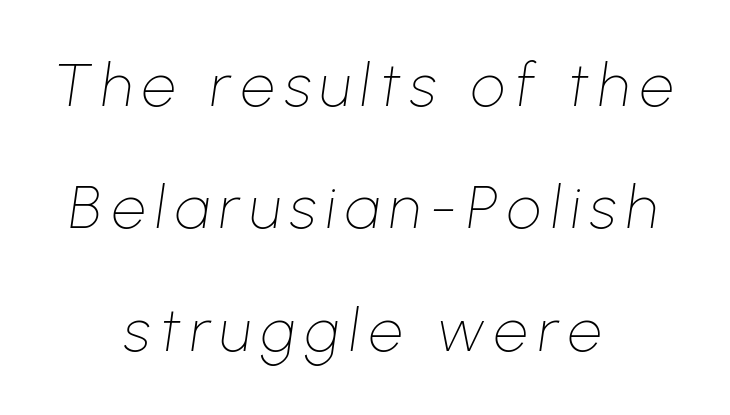
Q: Is the text bold? A: No.
Q: Is the text italic (slanted)? A: Yes, it leans right by about 8 degrees.
Q: Is the text underlined? A: No.
Q: How is the paragraph aligned? A: Centered.
Q: Is the spacing between lines tight, normal or loose? A: Loose.
Q: Width (condensed, normal, or wide)? A: Normal.
Q: Stroke contrast? A: Low.
Q: x-height? A: Medium.
Q: Monospaced? A: No.
